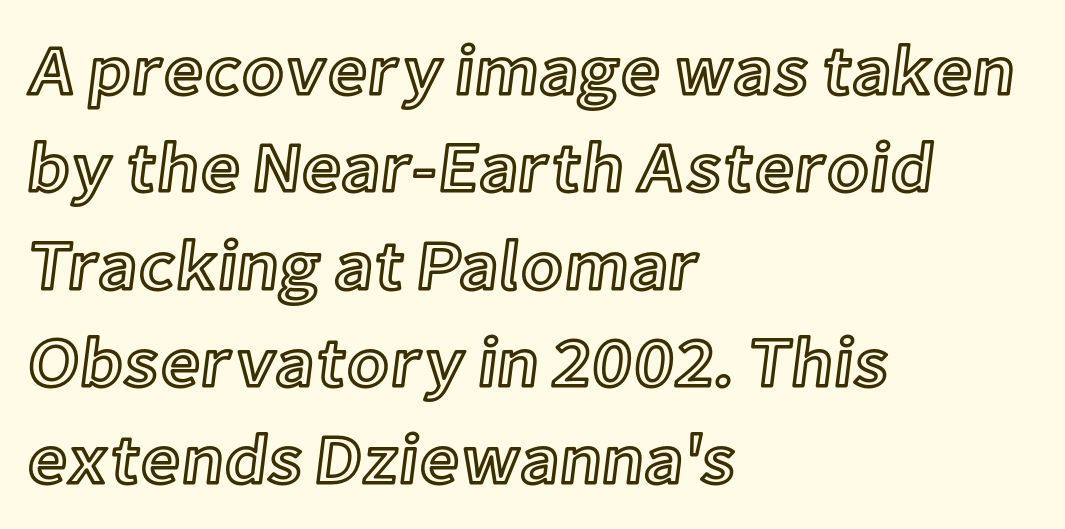
{"width": "normal", "x_height": "medium", "monospaced": "no", "underline": "no", "align": "left", "line_spacing": "normal", "line_spacing_ratio": 1.39, "letter_spacing": "normal", "letter_spacing_em": 0.0, "glyph_px": 70}
